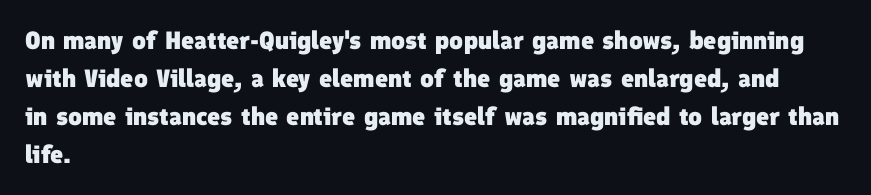
Q: Is the text bold? A: Yes.
Q: Is the text underlined? A: No.
Q: How is the paragraph aligned? A: Left-aligned.
Q: Is the spacing between letters normal or unusually wide? A: Normal.
Q: Is the spacing between lines tight, normal or loose? A: Normal.
